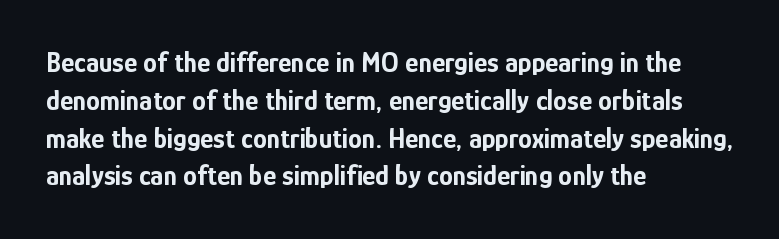
Students, note that the glyphs here touch the page at normal intervals. Vertical spacing — default. It's the straight-up-and-down kind of type. The face used here is a sans, in the tradition of grotesques and geometrics. Heavy-handed strokes throughout: this text is bold. Looks like regular typesetting: each glyph gets only the width it needs.
